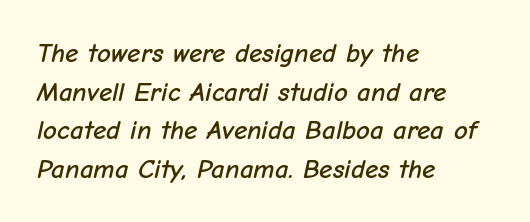
The image shows 27 px text type, italic (leaning right); set left-aligned, normal line spacing (1.43x), normal letter spacing, not underlined.
